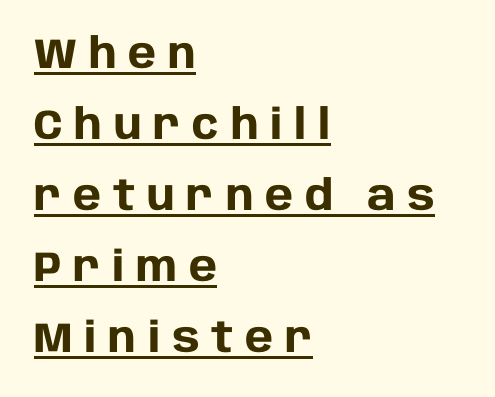
{"serif": "no", "italic": "no", "bold": "yes", "weight": "heavy", "width": "normal", "stroke_contrast": "low", "x_height": "large", "monospaced": "no", "underline": "yes", "align": "left", "line_spacing": "normal", "line_spacing_ratio": 1.69, "letter_spacing": "wide", "letter_spacing_em": 0.28, "glyph_px": 42}
